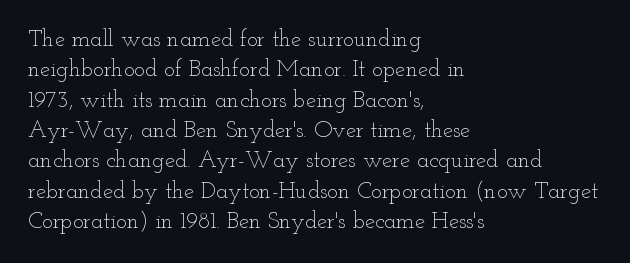
The space directly below the letters is spotless. Caption: standard tracking, unaltered. Vertically, the passage feels balanced, rows spaced as you'd expect. Does the lettering tilt? It doesn't — this is upright.
